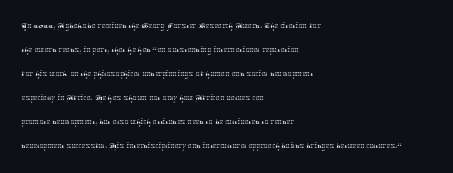
{"italic": "no", "bold": "no", "underline": "no", "align": "left", "line_spacing_ratio": 1.2, "letter_spacing": "normal", "letter_spacing_em": 0.0, "glyph_px": 20}
